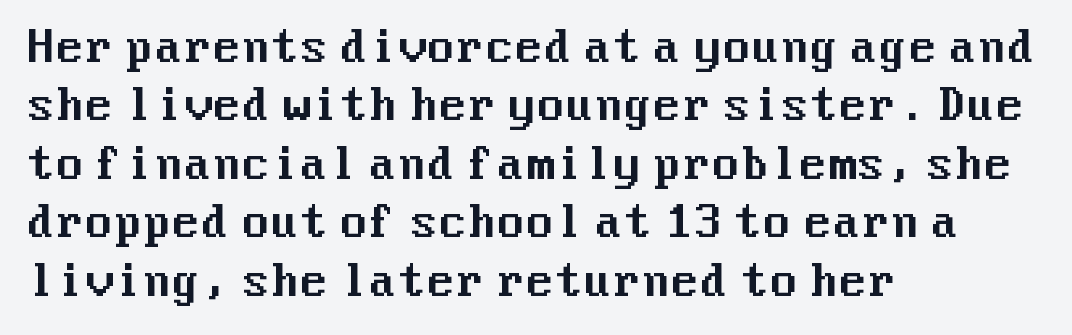
The image shows 42 px sans-serif type, upright; set left-aligned, normal line spacing (1.39x), normal letter spacing, not underlined; medium stroke contrast and a medium x-height.
